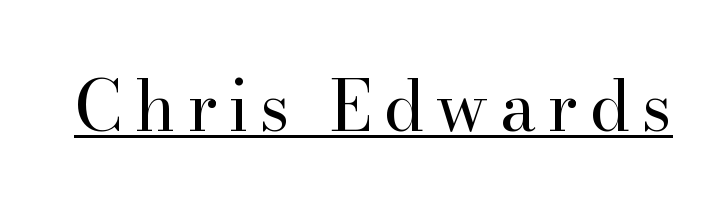
The image shows 69 px regular-weight serif type, upright; set underlined; high stroke contrast and a small x-height.
